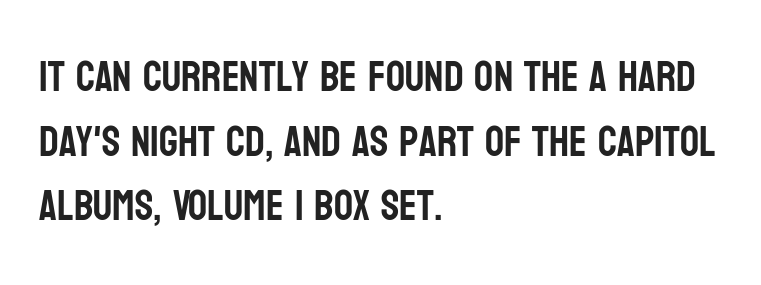
{"serif": "no", "italic": "no", "width": "condensed", "stroke_contrast": "low", "x_height": "large", "monospaced": "no", "underline": "no", "align": "left", "line_spacing": "normal", "line_spacing_ratio": 1.54, "letter_spacing": "normal", "letter_spacing_em": 0.0, "glyph_px": 42}
